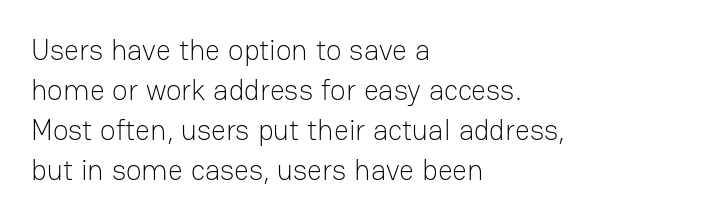
Q: Is the text bold? A: No.
Q: Is the text italic (slanted)? A: No, it is upright.
Q: Is the typeface a serif or a sans-serif typeface? A: Sans-serif.
Q: Is the text underlined? A: No.
Q: How is the paragraph aligned? A: Left-aligned.
Q: Is the spacing between letters normal or unusually wide? A: Normal.
Q: Is the spacing between lines tight, normal or loose? A: Normal.
Q: Width (condensed, normal, or wide)? A: Normal.
Q: Stroke contrast? A: Low.
Q: x-height? A: Medium.
Q: Monospaced? A: No.
